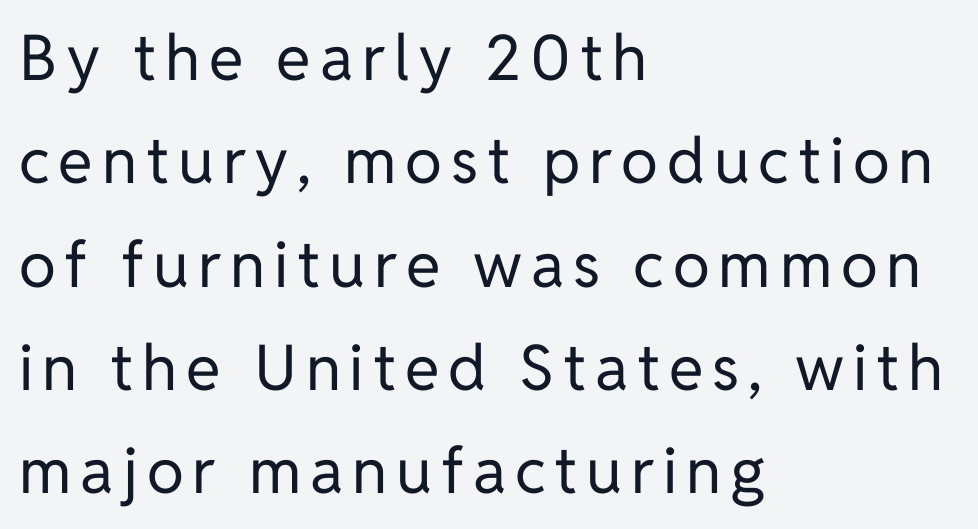
Q: Is the text bold? A: No.
Q: Is the text italic (slanted)? A: No, it is upright.
Q: Is the typeface a serif or a sans-serif typeface? A: Sans-serif.
Q: Is the text underlined? A: No.
Q: How is the paragraph aligned? A: Left-aligned.
Q: Is the spacing between lines tight, normal or loose? A: Normal.
Q: Width (condensed, normal, or wide)? A: Normal.
Q: Stroke contrast? A: Low.
Q: x-height? A: Medium.
Q: Monospaced? A: No.
